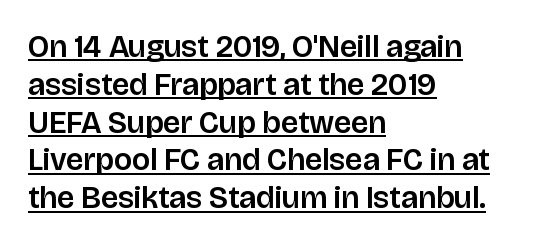
Q: Is the text italic (slanted)? A: No, it is upright.
Q: Is the typeface a serif or a sans-serif typeface? A: Sans-serif.
Q: Is the text underlined? A: Yes.
Q: How is the paragraph aligned? A: Left-aligned.
Q: Is the spacing between letters normal or unusually wide? A: Normal.
Q: Width (condensed, normal, or wide)? A: Normal.
Q: Stroke contrast? A: Low.
Q: x-height? A: Large.
Q: Monospaced? A: No.
